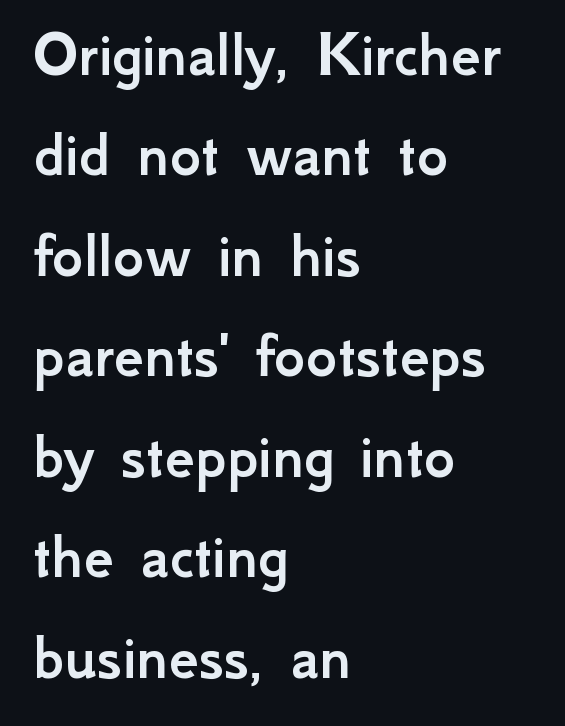
The image shows 67 px sans-serif type, upright; set left-aligned, normal line spacing (1.5x), normal letter spacing, not underlined; low stroke contrast and a small x-height.
